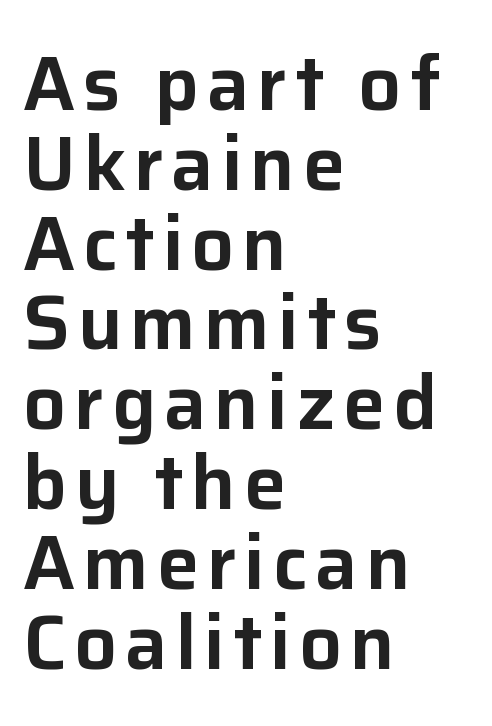
{"serif": "no", "italic": "no", "width": "normal", "stroke_contrast": "low", "x_height": "medium", "monospaced": "no", "underline": "no", "align": "left", "line_spacing": "tight", "line_spacing_ratio": 1.05, "glyph_px": 76}
